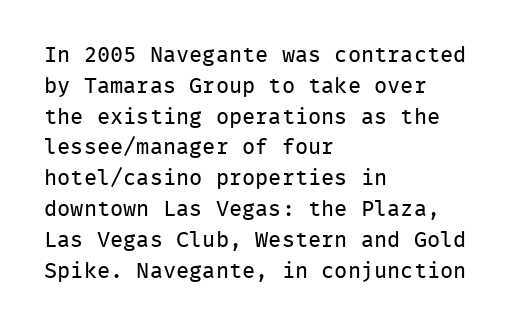
Q: Is the text bold? A: No.
Q: Is the text italic (slanted)? A: No, it is upright.
Q: Is the text underlined? A: No.
Q: How is the paragraph aligned? A: Left-aligned.
Q: Is the spacing between letters normal or unusually wide? A: Normal.
Q: Is the spacing between lines tight, normal or loose? A: Normal.
